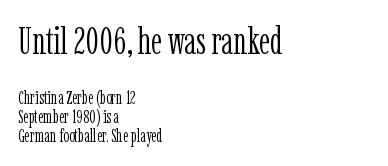
Q: Is the text bold? A: No.
Q: Is the text italic (slanted)? A: No, it is upright.
Q: Is the typeface a serif or a sans-serif typeface? A: Serif.
Q: Is the text underlined? A: No.
Q: How is the paragraph aligned? A: Left-aligned.
Q: Is the spacing between letters normal or unusually wide? A: Normal.
Q: Is the spacing between lines tight, normal or loose? A: Tight.
Q: Which block of text is set in a larger size, the first (top) or the second (bottom)? A: The first (top) one.
Q: Width (condensed, normal, or wide)? A: Condensed.
Q: Stroke contrast? A: Low.
Q: x-height? A: Medium.
Q: Monospaced? A: No.
